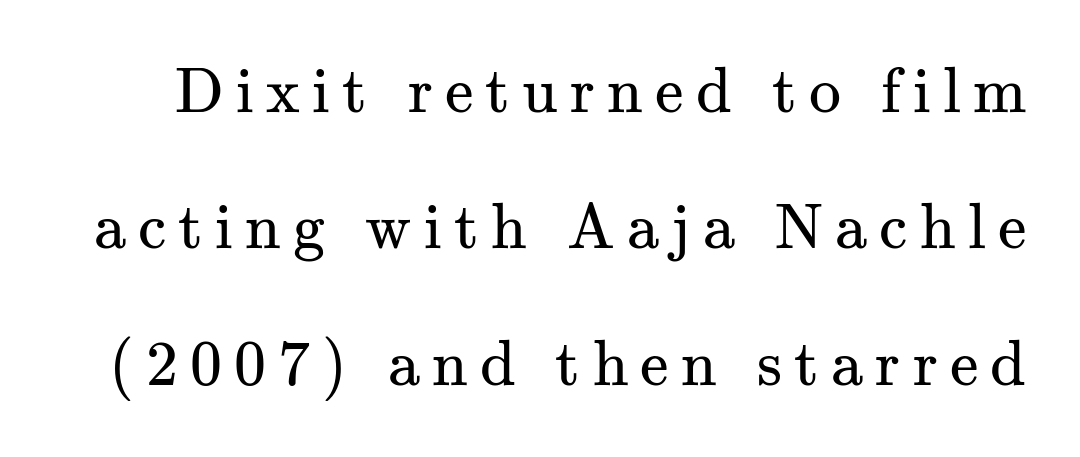
{"serif": "yes", "italic": "no", "bold": "no", "weight": "regular", "width": "normal", "stroke_contrast": "medium", "x_height": "small", "monospaced": "no", "underline": "no", "line_spacing": "loose", "line_spacing_ratio": 2.13, "glyph_px": 64}
